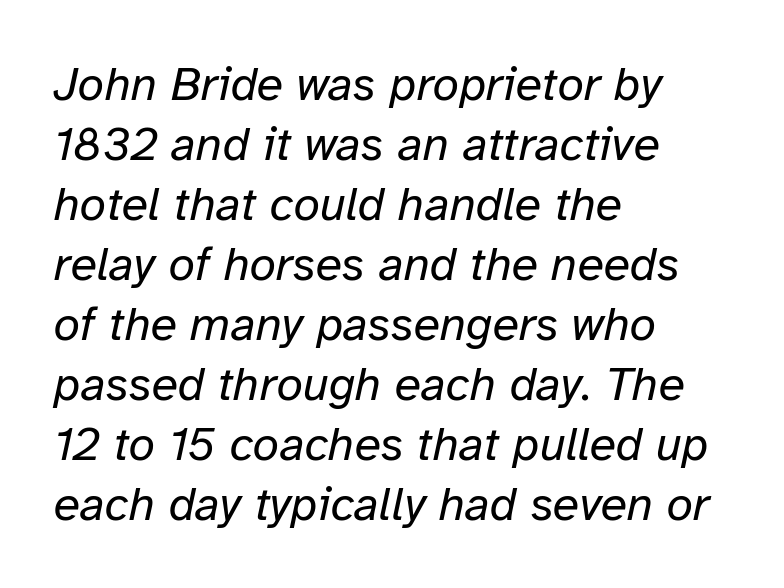
Q: Is the text bold? A: No.
Q: Is the text italic (slanted)? A: Yes, it leans right by about 12 degrees.
Q: Is the text underlined? A: No.
Q: How is the paragraph aligned? A: Left-aligned.
Q: Is the spacing between letters normal or unusually wide? A: Normal.
Q: Is the spacing between lines tight, normal or loose? A: Normal.
Q: Width (condensed, normal, or wide)? A: Normal.
Q: Stroke contrast? A: Low.
Q: x-height? A: Medium.
Q: Monospaced? A: No.
